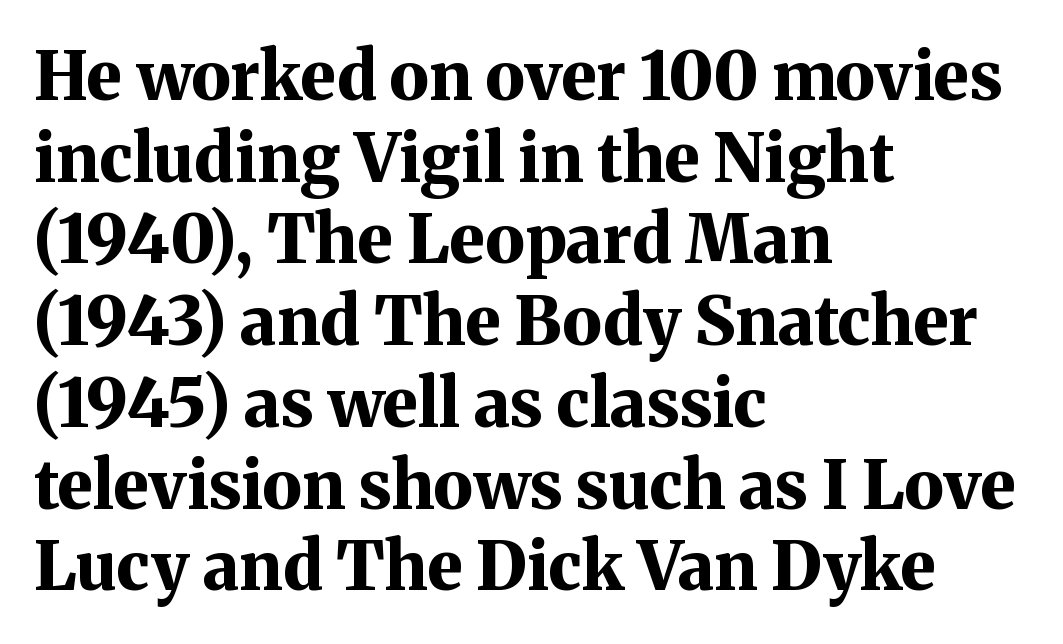
{"serif": "yes", "italic": "no", "bold": "yes", "weight": "bold", "width": "normal", "stroke_contrast": "medium", "x_height": "medium", "monospaced": "no", "underline": "no", "align": "left", "line_spacing_ratio": 1.22, "letter_spacing": "normal", "letter_spacing_em": 0.0, "glyph_px": 67}
